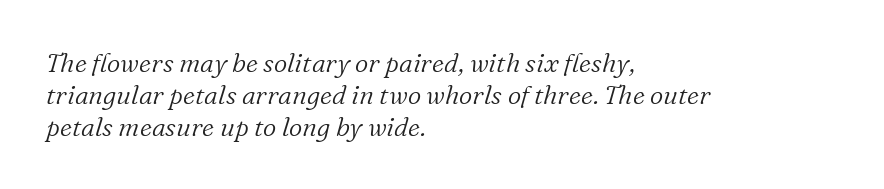
Letters rest on an invisible, unmarked baseline. A light-to-regular cut is what we see here. Reading down the block, your eye returns to a fixed left position each line. Does the lettering tilt? It does — this is italic. You could call the tracking neutral — neither tight nor loose.
